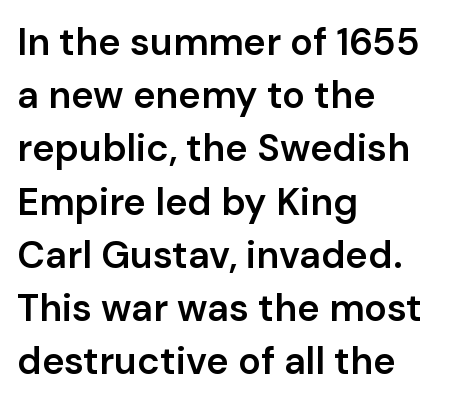
{"serif": "no", "italic": "no", "bold": "semi", "weight": "semibold", "width": "normal", "stroke_contrast": "low", "x_height": "medium", "monospaced": "no", "underline": "no", "align": "left", "line_spacing": "normal", "line_spacing_ratio": 1.4, "letter_spacing": "normal", "letter_spacing_em": 0.0, "glyph_px": 38}
